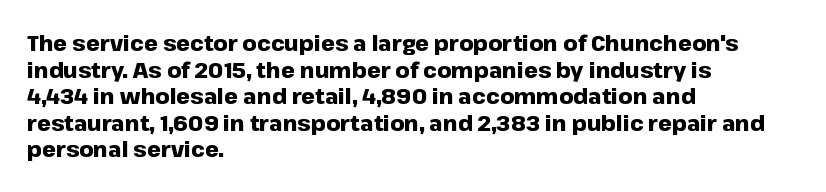
Q: Is the text bold? A: Yes.
Q: Is the text italic (slanted)? A: No, it is upright.
Q: Is the text underlined? A: No.
Q: How is the paragraph aligned? A: Left-aligned.
Q: Is the spacing between letters normal or unusually wide? A: Normal.
